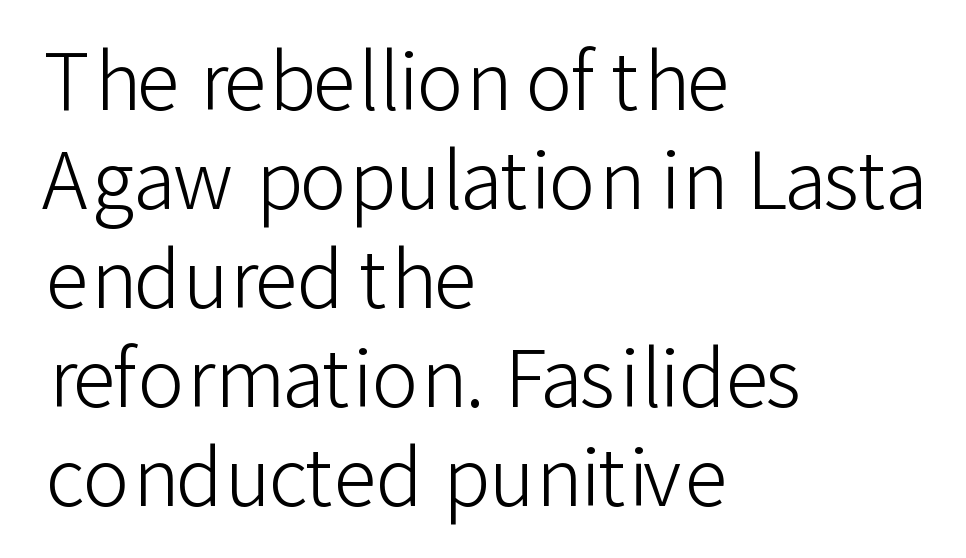
{"serif": "no", "italic": "no", "bold": "no", "weight": "light", "width": "normal", "stroke_contrast": "low", "x_height": "medium", "monospaced": "no", "underline": "no", "align": "left", "line_spacing": "normal", "line_spacing_ratio": 1.27, "letter_spacing": "normal", "letter_spacing_em": 0.0, "glyph_px": 78}
